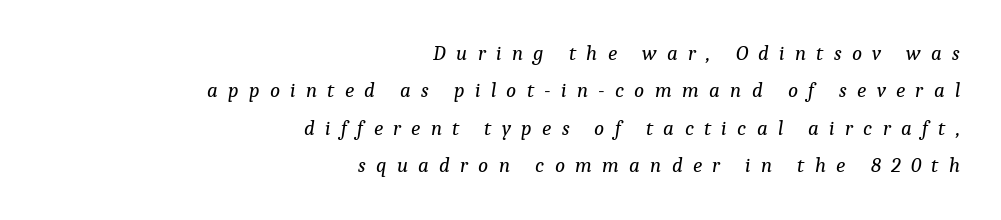
Q: Is the text bold? A: No.
Q: Is the text italic (slanted)? A: Yes, it leans right by about 9 degrees.
Q: Is the text underlined? A: No.
Q: How is the paragraph aligned? A: Right-aligned.
Q: Is the spacing between letters normal or unusually wide? A: Unusually wide.
